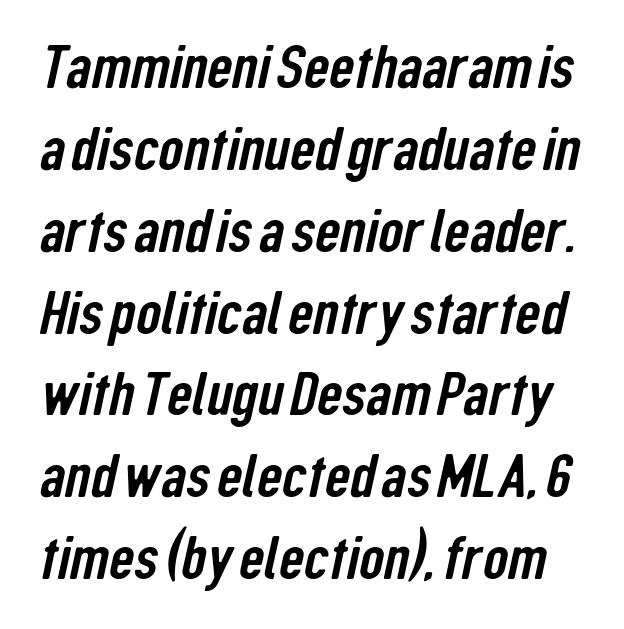
Q: Is the typeface a serif or a sans-serif typeface? A: Sans-serif.
Q: Is the text underlined? A: No.
Q: Is the spacing between letters normal or unusually wide? A: Normal.
Q: Is the spacing between lines tight, normal or loose? A: Normal.
Q: Width (condensed, normal, or wide)? A: Condensed.
Q: Stroke contrast? A: Low.
Q: x-height? A: Medium.
Q: Monospaced? A: No.
